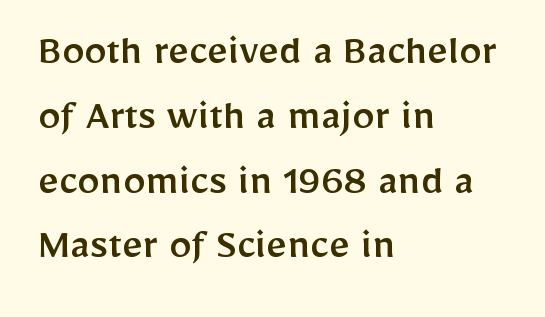
{"serif": "no", "italic": "no", "width": "normal", "stroke_contrast": "low", "x_height": "medium", "monospaced": "no", "underline": "no", "align": "left", "line_spacing": "normal", "line_spacing_ratio": 1.44, "letter_spacing": "normal", "letter_spacing_em": 0.0, "glyph_px": 45}
